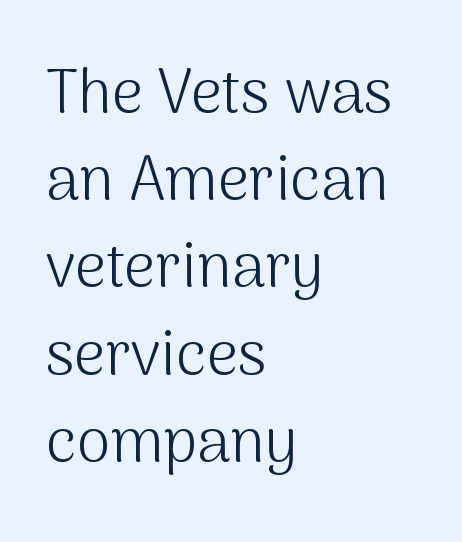
Varying glyph widths throughout — classic text-font behaviour. No letter is thick-stroked: the sample isn't bold. A clean baseline with only descenders dipping below it. Check where the strokes stop: nothing finishes them off — pure sans. A student would call this left alignment; a typographer would say flush left, rag right. No italicization has been applied; the sample stays upright.
